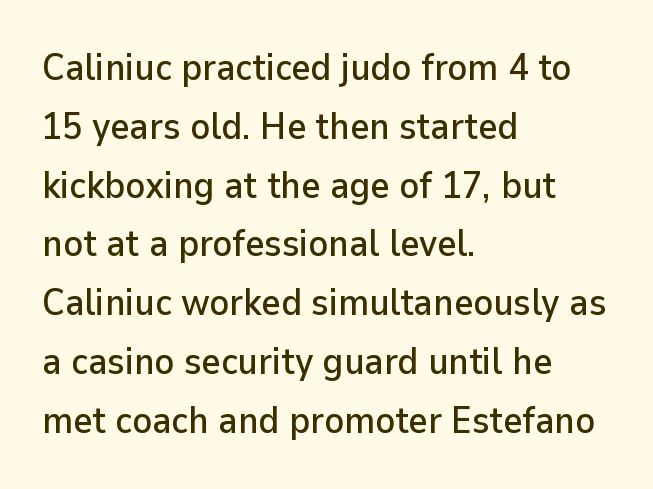
Q: Is the text italic (slanted)? A: No, it is upright.
Q: Is the typeface a serif or a sans-serif typeface? A: Sans-serif.
Q: Is the text underlined? A: No.
Q: How is the paragraph aligned? A: Left-aligned.
Q: Is the spacing between letters normal or unusually wide? A: Normal.
Q: Is the spacing between lines tight, normal or loose? A: Normal.
Q: Width (condensed, normal, or wide)? A: Normal.
Q: Stroke contrast? A: Low.
Q: x-height? A: Medium.
Q: Monospaced? A: No.
